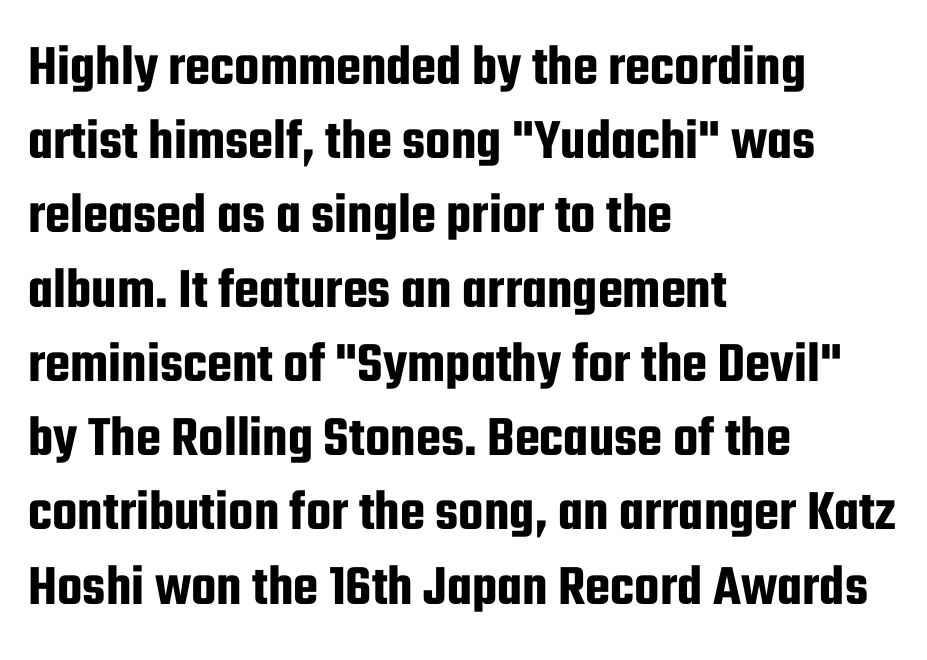
{"serif": "no", "italic": "no", "width": "condensed", "stroke_contrast": "low", "x_height": "medium", "monospaced": "no", "underline": "no", "align": "left", "line_spacing": "normal", "line_spacing_ratio": 1.28, "letter_spacing": "normal", "letter_spacing_em": 0.0, "glyph_px": 58}
